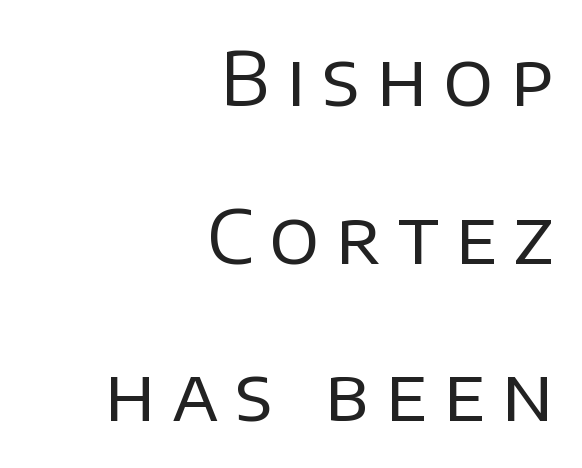
Q: Is the text bold? A: No.
Q: Is the text italic (slanted)? A: No, it is upright.
Q: Is the typeface a serif or a sans-serif typeface? A: Sans-serif.
Q: Is the text underlined? A: No.
Q: How is the paragraph aligned? A: Right-aligned.
Q: Is the spacing between letters normal or unusually wide? A: Unusually wide.
Q: Is the spacing between lines tight, normal or loose? A: Loose.
Q: Width (condensed, normal, or wide)? A: Normal.
Q: Stroke contrast? A: Low.
Q: x-height? A: Large.
Q: Monospaced? A: No.
